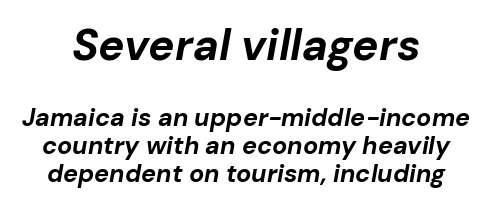
{"italic": "yes", "lean": "right", "slant_degrees": 10, "bold": "yes", "weight": "bold", "width": "normal", "stroke_contrast": "low", "x_height": "medium", "monospaced": "no", "underline": "no", "line_spacing": "tight", "line_spacing_ratio": 1.13, "letter_spacing": "normal", "letter_spacing_em": 0.0, "larger_block": "first", "size_ratio": 1.76, "glyph_px": 44}
